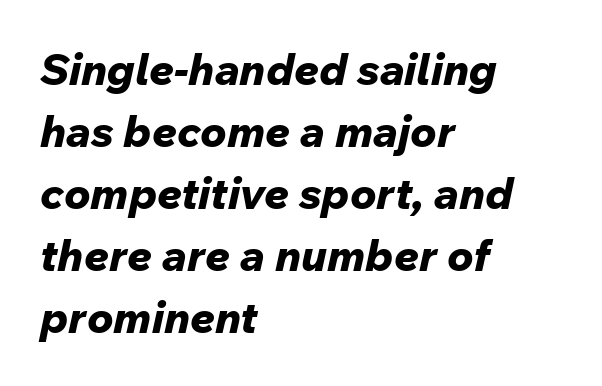
The image shows 44 px bold type, italic (leaning right); set left-aligned, normal line spacing (1.41x), normal letter spacing, not underlined; low stroke contrast and a medium x-height.
